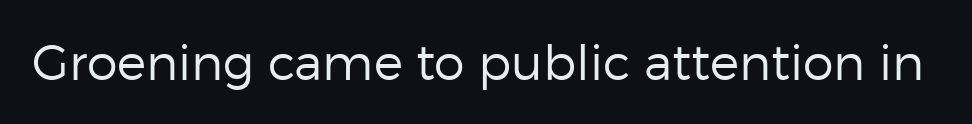
{"serif": "no", "italic": "no", "bold": "no", "weight": "regular", "width": "normal", "stroke_contrast": "low", "x_height": "medium", "monospaced": "no", "underline": "no", "letter_spacing": "normal", "letter_spacing_em": 0.0, "glyph_px": 49}
